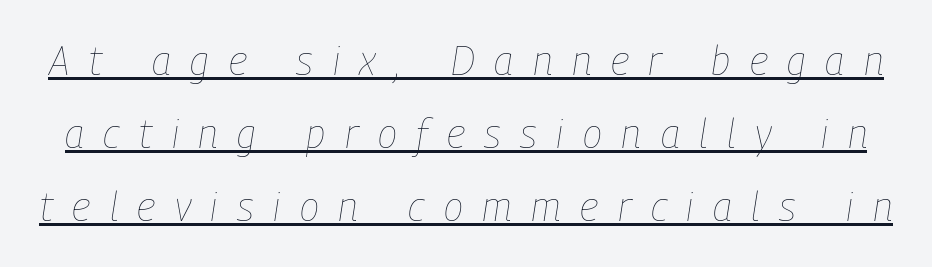
The rendering applies a slant to the glyphs. What decoration does the sample have? An underline. Do the characters align in a grid? No, the font is proportional. Counters stay open thanks to moderate or lighter strokes. Honestly, the letter spacing is so wide it's the main thing you notice.
